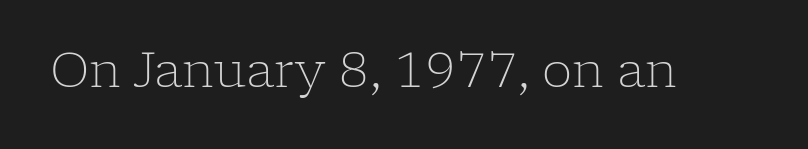
Q: Is the text bold? A: No.
Q: Is the text italic (slanted)? A: No, it is upright.
Q: Is the typeface a serif or a sans-serif typeface? A: Serif.
Q: Is the text underlined? A: No.
Q: Is the spacing between letters normal or unusually wide? A: Normal.
Q: Width (condensed, normal, or wide)? A: Normal.
Q: Stroke contrast? A: Low.
Q: x-height? A: Medium.
Q: Monospaced? A: No.
